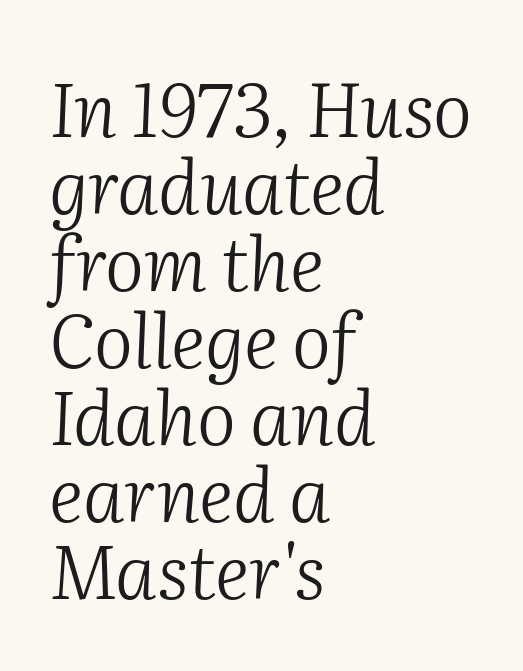
The image shows 74 px light serif type, italic (leaning right); set left-aligned, tight line spacing (1.04x), normal letter spacing, not underlined; medium stroke contrast and a medium x-height.
